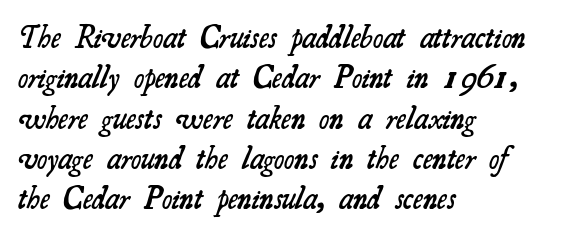
Do the characters align in a grid? No, the font is proportional. This rendering uses left alignment, leaving the right contour irregular. Anything drawn beneath the words? Only blank space. Its strokes are somewhat broadened, the hallmark of semibold type. Tracking value appears to be zero — textbook default spacing.
